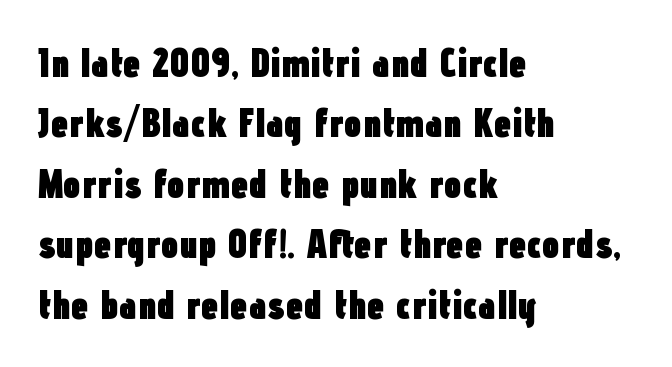
The leading is moderate, giving the passage an even texture. Posture: upright roman. I'd call this a sans setting — the letters go barefoot. Character widths vary here, with narrow letters taking less room than wide ones. Each line starts at the same left margin while the right side varies.
